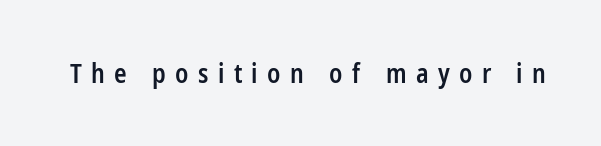
{"italic": "no", "bold": "semi", "underline": "no", "letter_spacing": "wide", "letter_spacing_em": 0.36, "glyph_px": 26}
